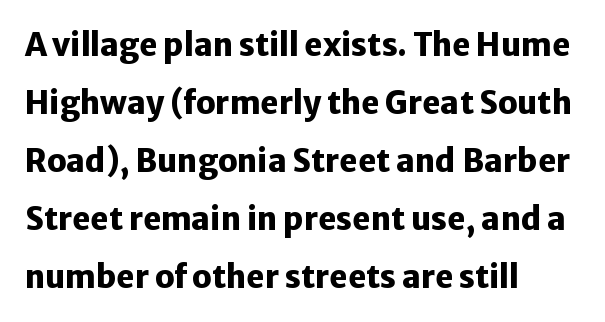
Q: Is the text bold? A: Yes.
Q: Is the text italic (slanted)? A: No, it is upright.
Q: Is the typeface a serif or a sans-serif typeface? A: Sans-serif.
Q: Is the text underlined? A: No.
Q: How is the paragraph aligned? A: Left-aligned.
Q: Is the spacing between letters normal or unusually wide? A: Normal.
Q: Width (condensed, normal, or wide)? A: Normal.
Q: Stroke contrast? A: Low.
Q: x-height? A: Medium.
Q: Monospaced? A: No.
